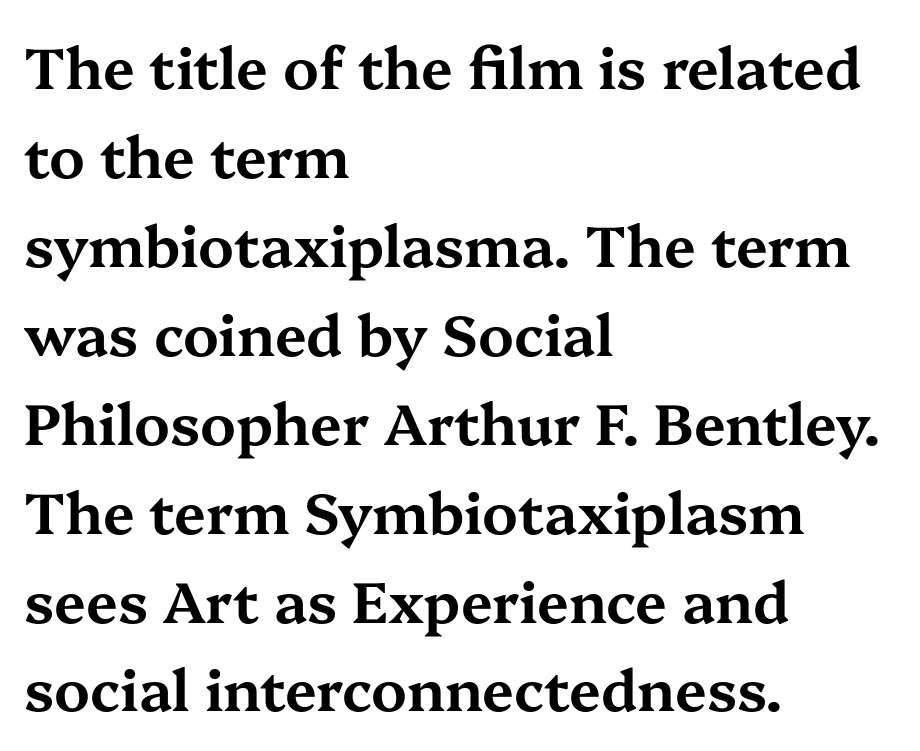
Q: Is the text italic (slanted)? A: No, it is upright.
Q: Is the typeface a serif or a sans-serif typeface? A: Serif.
Q: Is the text underlined? A: No.
Q: How is the paragraph aligned? A: Left-aligned.
Q: Is the spacing between letters normal or unusually wide? A: Normal.
Q: Is the spacing between lines tight, normal or loose? A: Normal.
Q: Width (condensed, normal, or wide)? A: Wide.
Q: Stroke contrast? A: Medium.
Q: x-height? A: Medium.
Q: Monospaced? A: No.
